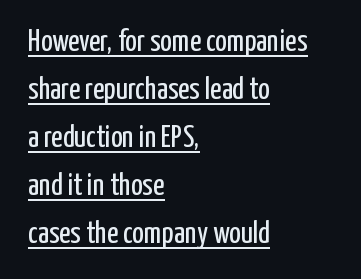
The image shows 31 px regular-weight, condensed sans-serif type, upright; set left-aligned, normal line spacing (1.55x), normal letter spacing, underlined; low stroke contrast and a medium x-height.
